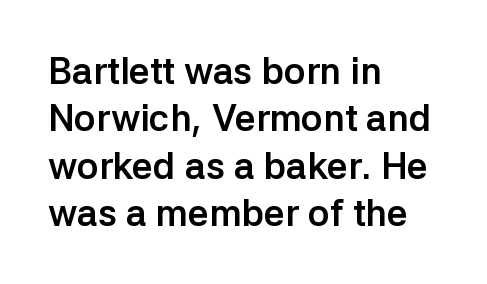
One glance says typical: line gaps are just what's usual. Summary of weight: heavy, a full bold. Is this a sans? Yes — the strokes have no serifs. Unmarked baselines from the first word to the last. Notice how the stems are strictly vertical — no italics here.
